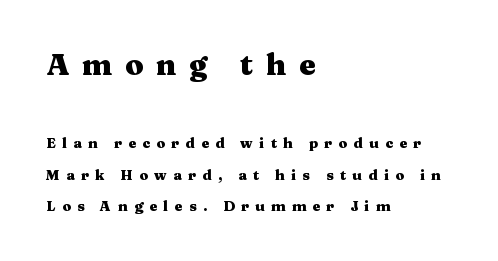
Its strokes are broad and dark, the hallmark of bold type. You could fit nearly another row in the gap between these rows. Here the first block reads like a headline and the second like body copy. Check the space under the baseline: it is left empty. You could not count columns in this text — the font is proportionally spaced.
